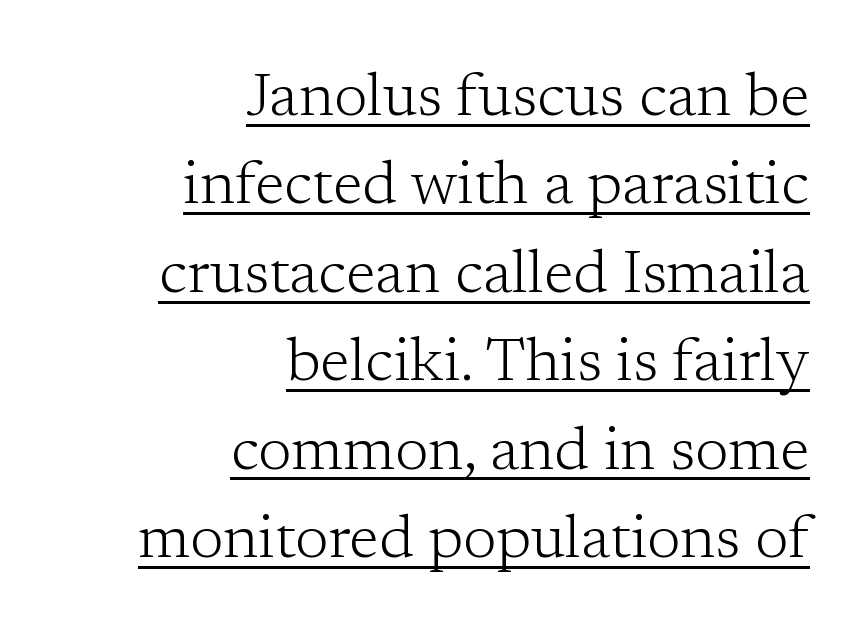
The specimen includes a rule beneath the text block's lines. The space between consecutive lines is moderate. Does the type have serifs? Yes, each stem ends in a small foot. These glyphs show unthickened strokes, regular width or finer.
